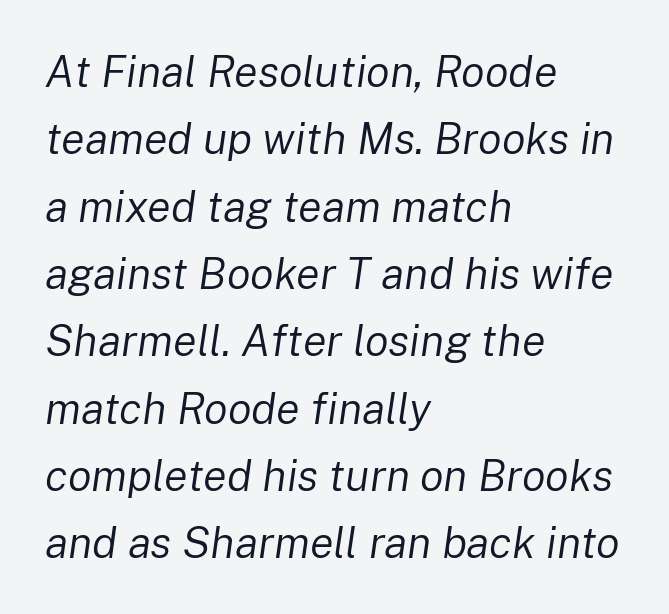
Heft: none added — not bold. A typesetter would call this proportional, since set widths differ per character. Caption: multi-line text, flush left, ragged right. Honestly, the row spacing looks completely unremarkable. Spacing between characters is what you'd get straight out of the box.
